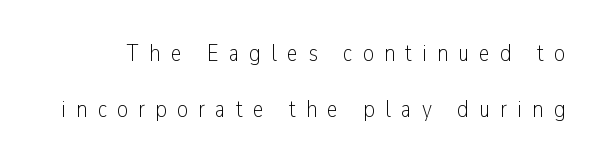
{"italic": "no", "bold": "no", "underline": "no", "line_spacing": "loose", "line_spacing_ratio": 2.32, "letter_spacing": "wide", "letter_spacing_em": 0.43, "glyph_px": 24}
